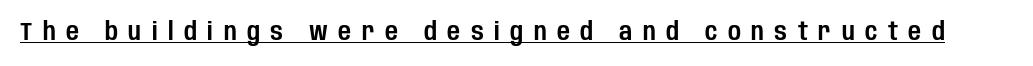
The image shows 25 px text type, upright; set unusually wide letter spacing (+0.42 em), underlined.
